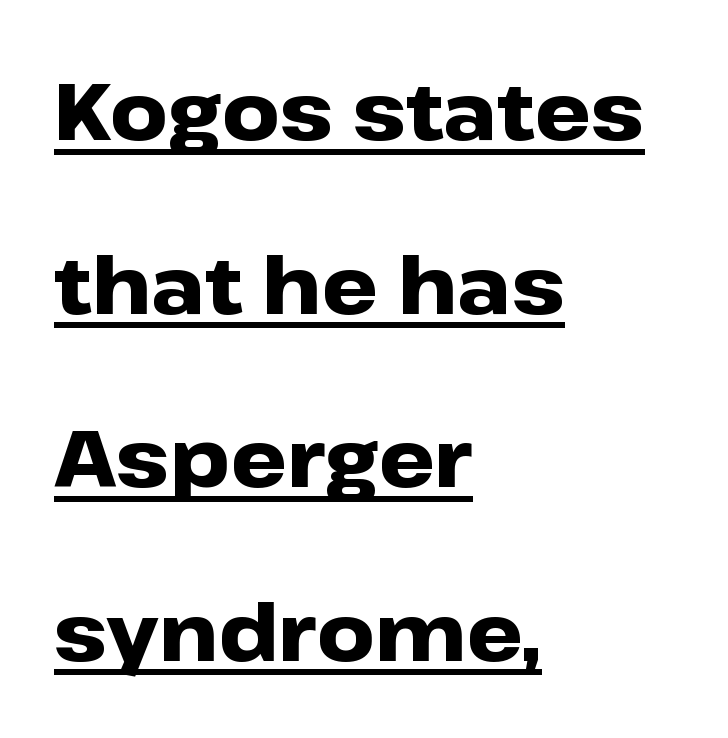
Q: Is the text bold? A: Yes.
Q: Is the text italic (slanted)? A: No, it is upright.
Q: Is the typeface a serif or a sans-serif typeface? A: Sans-serif.
Q: Is the text underlined? A: Yes.
Q: How is the paragraph aligned? A: Left-aligned.
Q: Is the spacing between letters normal or unusually wide? A: Normal.
Q: Is the spacing between lines tight, normal or loose? A: Loose.
Q: Width (condensed, normal, or wide)? A: Wide.
Q: Stroke contrast? A: Low.
Q: x-height? A: Medium.
Q: Monospaced? A: No.
